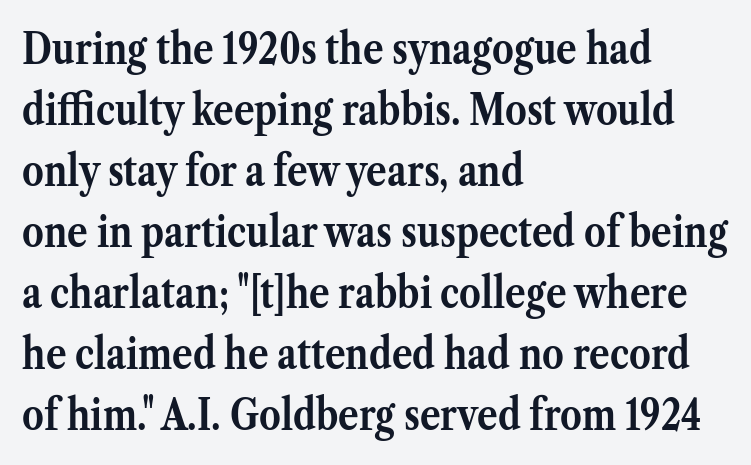
The image shows 43 px semibold serif type, upright; set left-aligned, normal line spacing (1.42x), normal letter spacing, not underlined; medium stroke contrast and a medium x-height.
